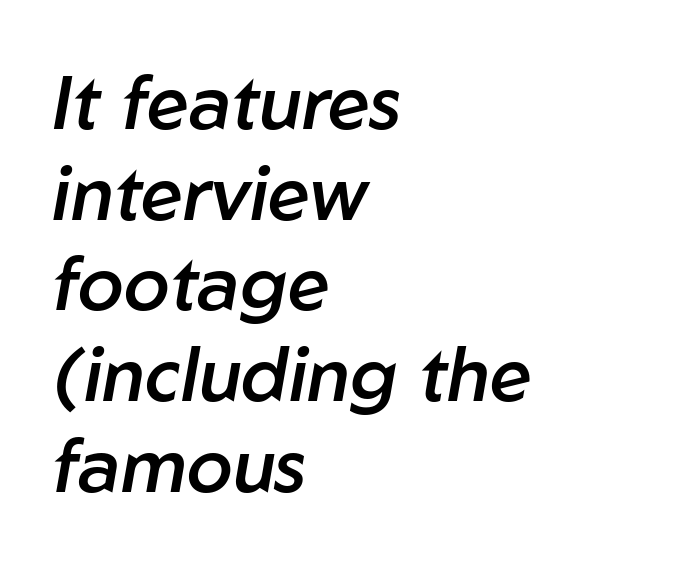
Q: Is the text bold? A: Semi-bold.
Q: Is the text italic (slanted)? A: Yes, it leans right by about 10 degrees.
Q: Is the text underlined? A: No.
Q: How is the paragraph aligned? A: Left-aligned.
Q: Is the spacing between letters normal or unusually wide? A: Normal.
Q: Width (condensed, normal, or wide)? A: Normal.
Q: Stroke contrast? A: Low.
Q: x-height? A: Medium.
Q: Monospaced? A: No.
